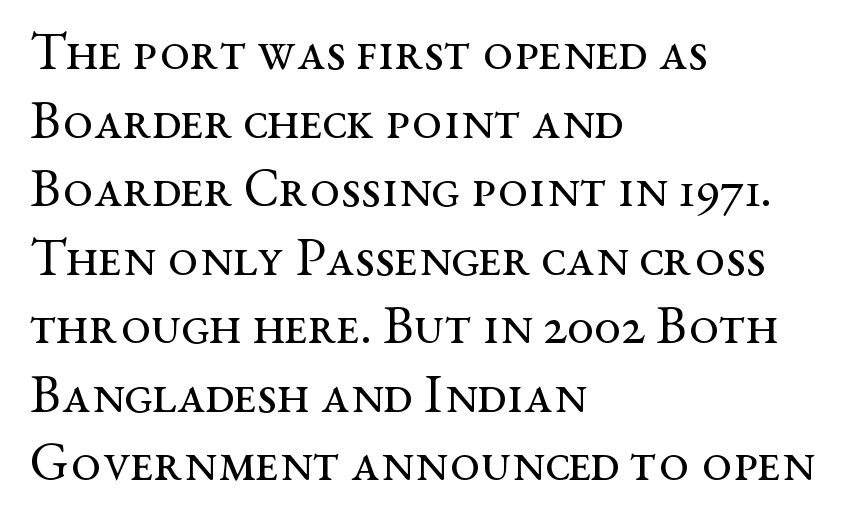
The image shows 54 px regular-weight, wide serif type, upright; set left-aligned, normal line spacing (1.27x), normal letter spacing, not underlined; medium stroke contrast and a medium x-height.
